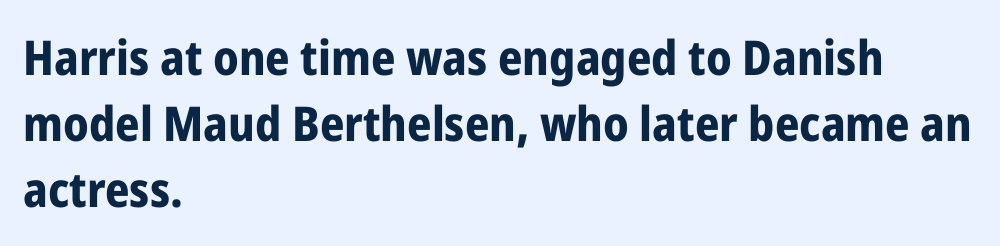
The image shows 48 px bold, condensed sans-serif type, upright; set left-aligned, normal line spacing (1.38x), normal letter spacing, not underlined; low stroke contrast and a medium x-height.
